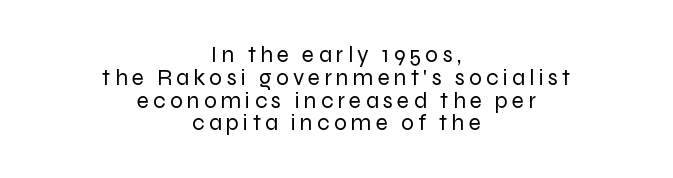
The image shows 23 px text type, upright; set centered, tight line spacing (0.99x), not underlined.
